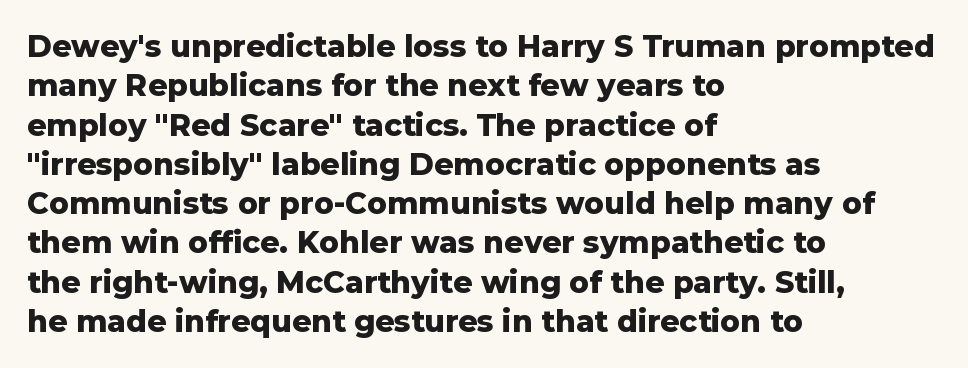
Q: Is the text bold? A: Yes.
Q: Is the text italic (slanted)? A: No, it is upright.
Q: Is the typeface a serif or a sans-serif typeface? A: Sans-serif.
Q: Is the text underlined? A: No.
Q: How is the paragraph aligned? A: Left-aligned.
Q: Is the spacing between letters normal or unusually wide? A: Normal.
Q: Is the spacing between lines tight, normal or loose? A: Normal.
Q: Width (condensed, normal, or wide)? A: Normal.
Q: Stroke contrast? A: Low.
Q: x-height? A: Medium.
Q: Monospaced? A: No.
